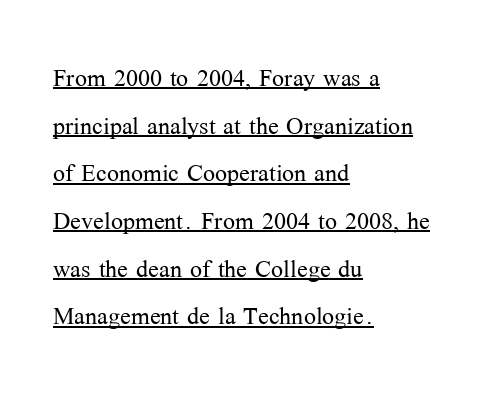
Q: Is the text bold? A: No.
Q: Is the text italic (slanted)? A: No, it is upright.
Q: Is the typeface a serif or a sans-serif typeface? A: Serif.
Q: Is the text underlined? A: Yes.
Q: How is the paragraph aligned? A: Left-aligned.
Q: Is the spacing between letters normal or unusually wide? A: Normal.
Q: Is the spacing between lines tight, normal or loose? A: Normal.
Q: Width (condensed, normal, or wide)? A: Normal.
Q: Stroke contrast? A: Medium.
Q: x-height? A: Medium.
Q: Monospaced? A: No.
